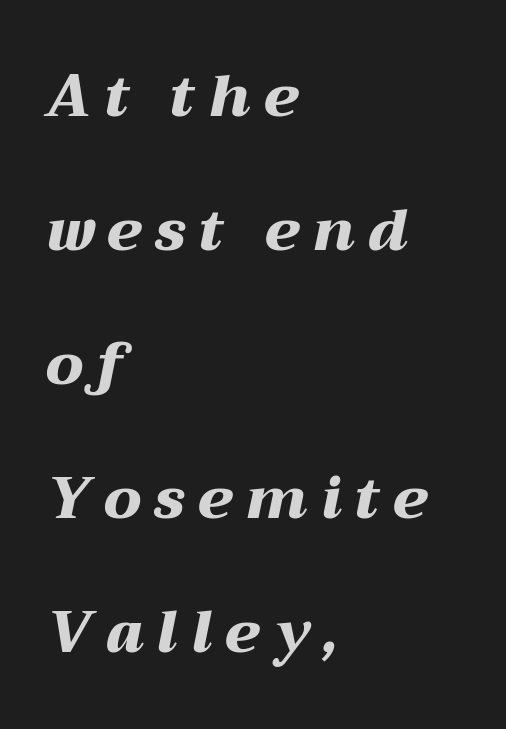
Italic? Definitely — the glyphs are oblique. Substantial extra tracking has been applied to these lines. A student would call this left alignment; a typographer would say flush left, rag right. Type without underlining. Baseline-to-baseline distance is far greater than the letter height. Looks like regular typesetting: each glyph gets only the width it needs.
